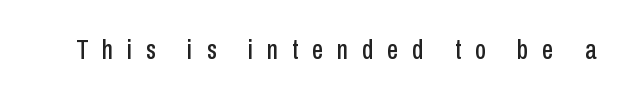
Spacing between characters has been opened up far beyond the box default. Glance below the letters and you will spot only blank space. Serif or sans? Sans — the stroke terminals are bare. Unlike italic type, these characters show no tilt at all. These lines are rendered in a variable-pitch font.
